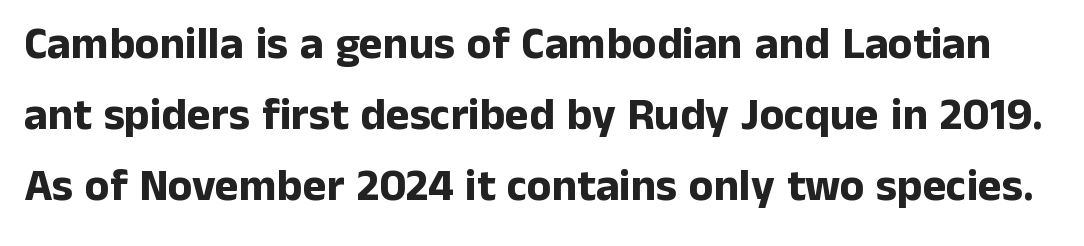
No extra tracking has been applied to these lines. This sample has the flowing, uneven cadence of proportional lettering. A bare baseline throughout the passage. Strokes here are thick enough to call this a true bold.
